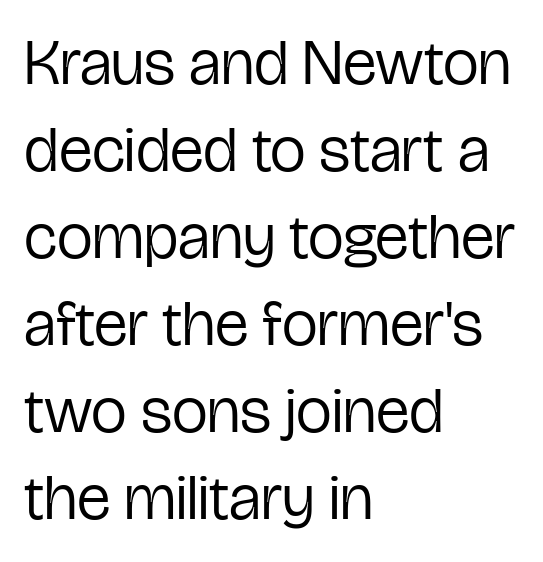
{"serif": "no", "italic": "no", "bold": "no", "weight": "regular", "width": "condensed", "stroke_contrast": "low", "x_height": "medium", "monospaced": "no", "underline": "no", "align": "left", "line_spacing": "normal", "line_spacing_ratio": 1.36, "letter_spacing": "normal", "letter_spacing_em": 0.0, "glyph_px": 64}
